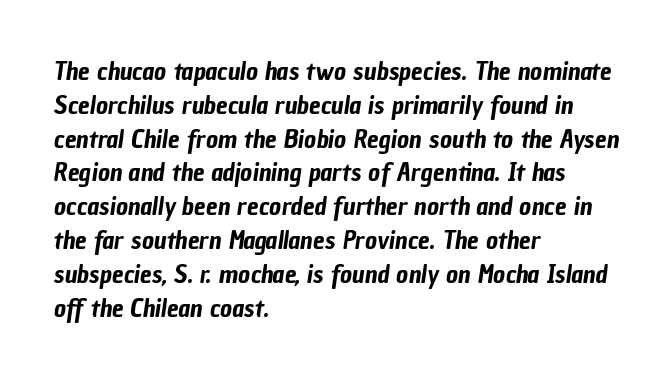
{"underline": "no", "align": "left", "line_spacing": "normal", "line_spacing_ratio": 1.3, "letter_spacing": "normal", "letter_spacing_em": 0.0, "glyph_px": 26}
